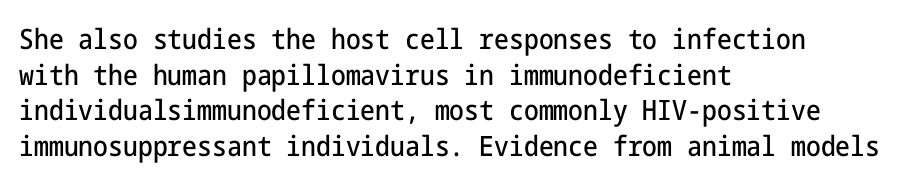
The image shows 28 px condensed sans-serif type, upright; set left-aligned, normal line spacing (1.27x), normal letter spacing, not underlined; low stroke contrast and a medium x-height.
